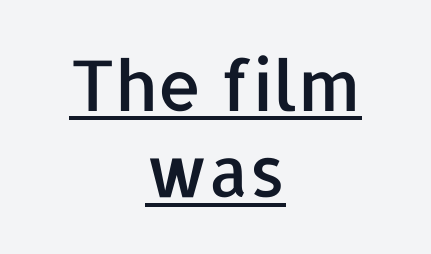
Q: Is the text italic (slanted)? A: No, it is upright.
Q: Is the typeface a serif or a sans-serif typeface? A: Sans-serif.
Q: Is the text underlined? A: Yes.
Q: How is the paragraph aligned? A: Centered.
Q: Is the spacing between letters normal or unusually wide? A: Normal.
Q: Width (condensed, normal, or wide)? A: Normal.
Q: Stroke contrast? A: Low.
Q: x-height? A: Medium.
Q: Monospaced? A: No.
